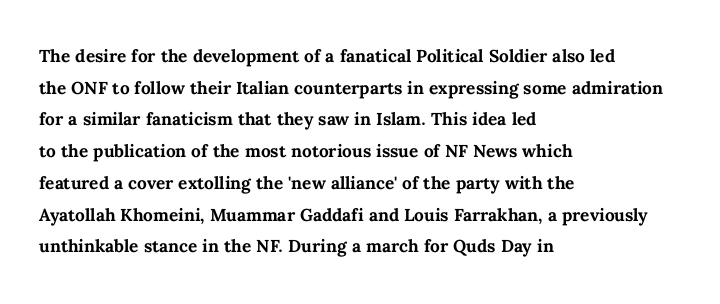
The image shows 23 px bold type, upright; set left-aligned, normal line spacing (1.38x), normal letter spacing, not underlined.
